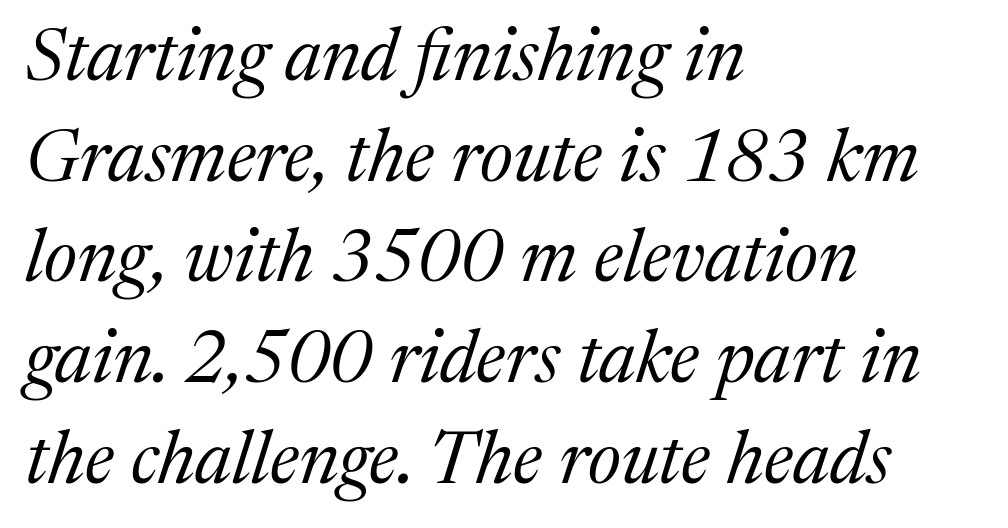
Does extra space separate the letters? No, they use regular spacing. Observe the serifs anchoring each vertical stroke in this sample. If you measured baseline to baseline, you'd find a middling distance. Summary of weight: not heavy and not bold. Type without underlining.
